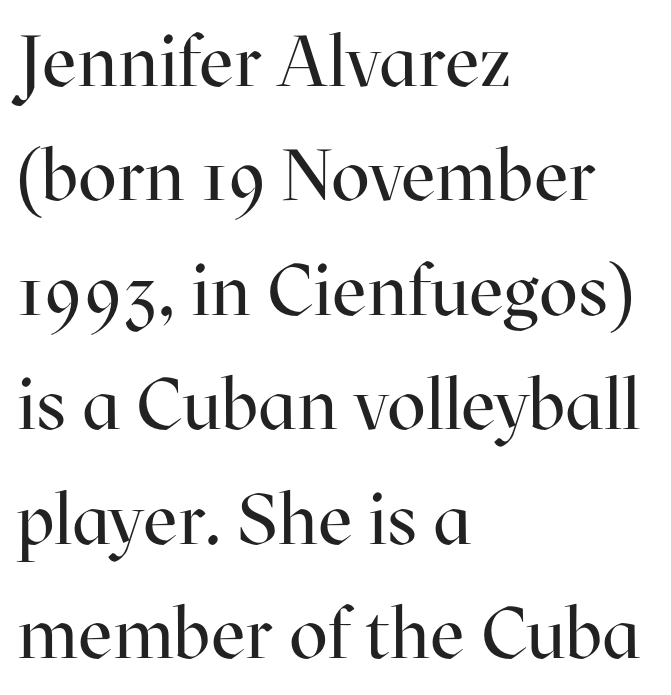
Is this a fixed-width face? No — the glyphs have proportional, varying widths. Honestly, there is no underline to notice here at all. The face looks like a standard text weight, possibly lighter. The lines are quadded left. I'd call this a serif setting — the letters wear small feet.
